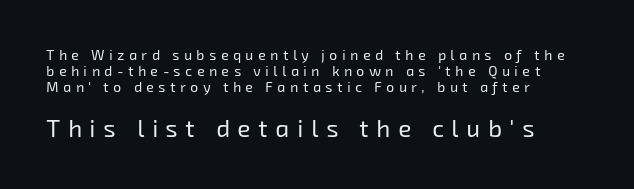
Q: Is the text bold? A: No.
Q: Is the text underlined? A: No.
Q: How is the paragraph aligned? A: Left-aligned.
Q: Is the spacing between letters normal or unusually wide? A: Unusually wide.
Q: Is the spacing between lines tight, normal or loose? A: Tight.
Q: Which block of text is set in a larger size, the first (top) or the second (bottom)? A: The second (bottom) one.
